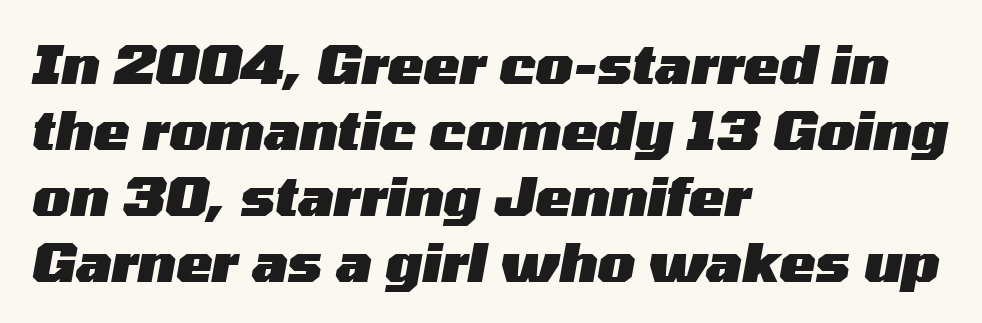
Q: Is the text bold? A: Yes.
Q: Is the text italic (slanted)? A: Yes, it leans right by about 10 degrees.
Q: Is the text underlined? A: No.
Q: How is the paragraph aligned? A: Left-aligned.
Q: Is the spacing between letters normal or unusually wide? A: Normal.
Q: Width (condensed, normal, or wide)? A: Wide.
Q: Stroke contrast? A: Medium.
Q: x-height? A: Medium.
Q: Monospaced? A: No.
